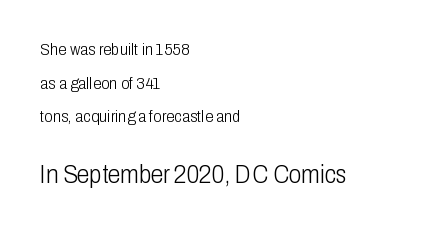
Successive baselines arrive slowly, with a big drop between each. Stroke mass is kept to a normal reading level or below. You get the small type first, then a jump to larger type. Alignment: flush left. Characters follow at the spacing the type designer built in.
